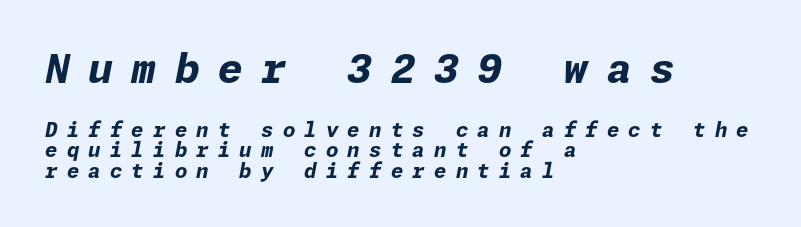
The image shows 40 px bold type, italic (leaning right); set left-aligned, tight line spacing (1.02x), unusually wide letter spacing (+0.46 em), not underlined; the first (top) block is 2.0x larger; low stroke contrast and a medium x-height.
